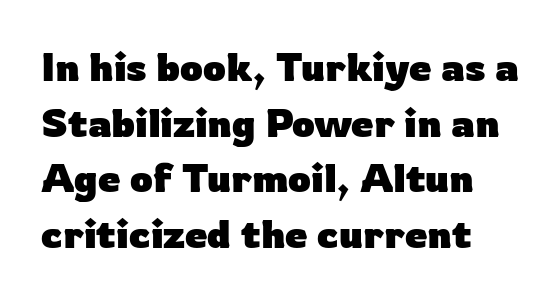
Q: Is the text bold? A: Yes.
Q: Is the text italic (slanted)? A: No, it is upright.
Q: Is the typeface a serif or a sans-serif typeface? A: Sans-serif.
Q: Is the text underlined? A: No.
Q: Is the spacing between letters normal or unusually wide? A: Normal.
Q: Is the spacing between lines tight, normal or loose? A: Normal.
Q: Width (condensed, normal, or wide)? A: Normal.
Q: Stroke contrast? A: Low.
Q: x-height? A: Medium.
Q: Monospaced? A: No.
